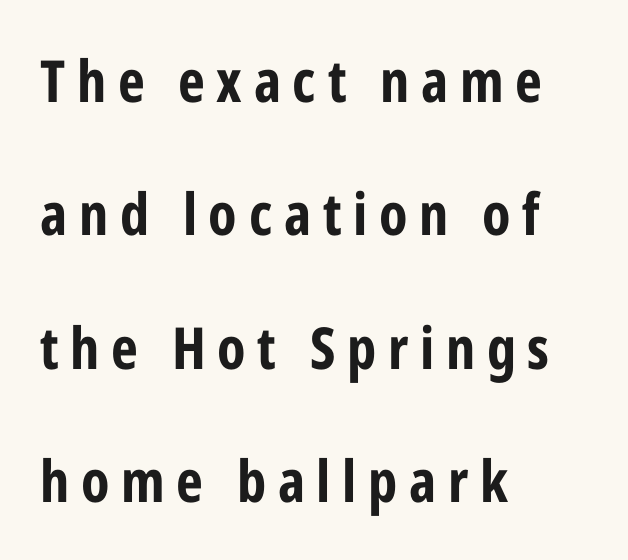
A typesetter would call this proportional, since set widths differ per character. Only glyphs here, with clear space below each row. Look at the bottom of the vertical strokes: they stop flat, with no serifs. Horizontal alignment here is leftward, the default for most running prose. Does the leading feel generous? Absolutely, it's lavish.
